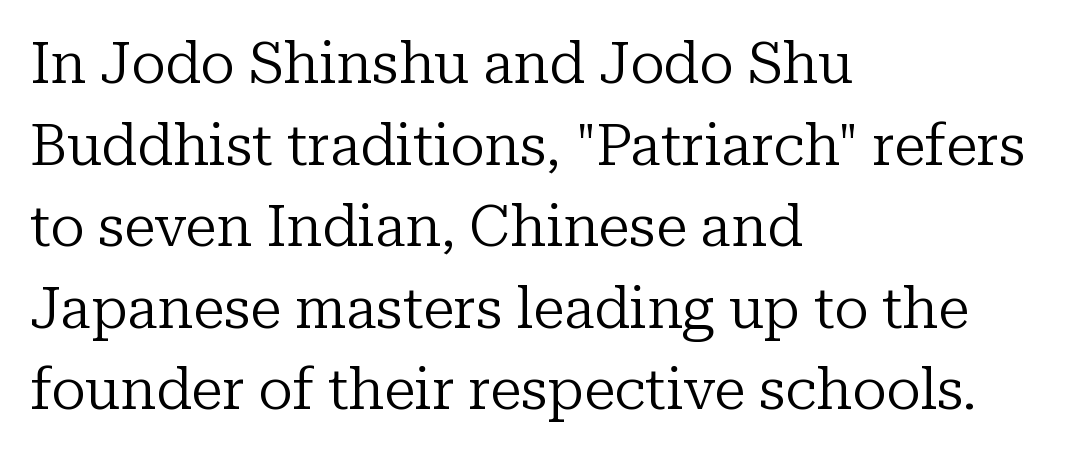
These lines keep a tight, regular rhythm from letter to letter. Descenders are the only things crossing below the line. Think of a printed novel: that variable character pitch is what you see here. A normal amount of white space separates one row of letters from the next. Designer's note — italics off, roman on.
